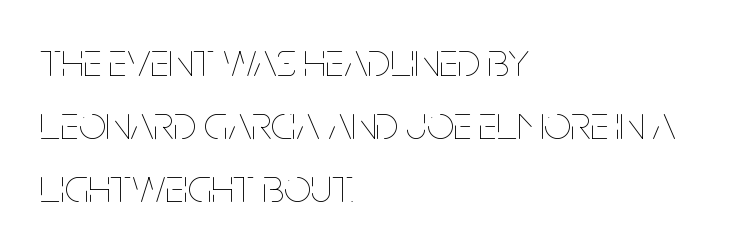
{"italic": "no", "bold": "no", "weight": "thin", "width": "condensed", "stroke_contrast": "low", "x_height": "large", "monospaced": "no", "underline": "no", "align": "left", "line_spacing": "normal", "line_spacing_ratio": 1.31, "letter_spacing": "normal", "letter_spacing_em": 0.0, "glyph_px": 48}
